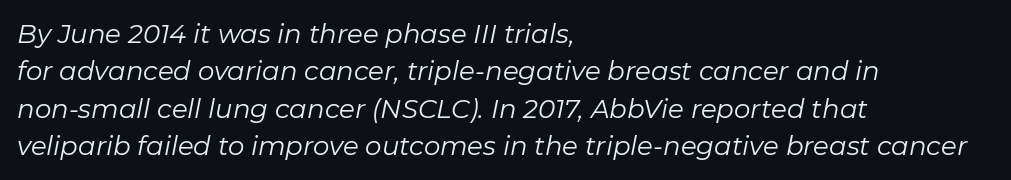
{"italic": "yes", "lean": "right", "slant_degrees": 11, "bold": "no", "underline": "no", "align": "left", "line_spacing": "normal", "line_spacing_ratio": 1.44, "letter_spacing": "normal", "letter_spacing_em": 0.0, "glyph_px": 26}
